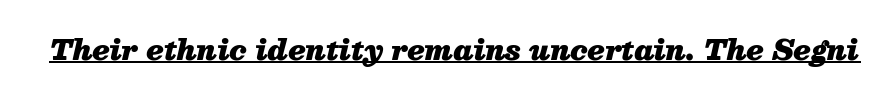
The image shows 28 px heavy type, italic (leaning right); set normal letter spacing, underlined; medium stroke contrast and a medium x-height.
